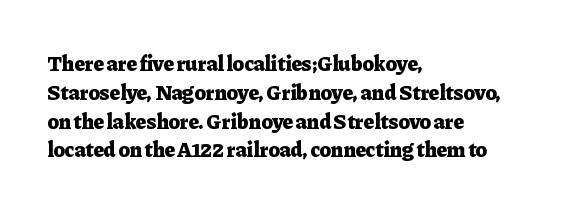
The image shows 21 px bold type, upright; set left-aligned, normal line spacing (1.37x), normal letter spacing, not underlined.
